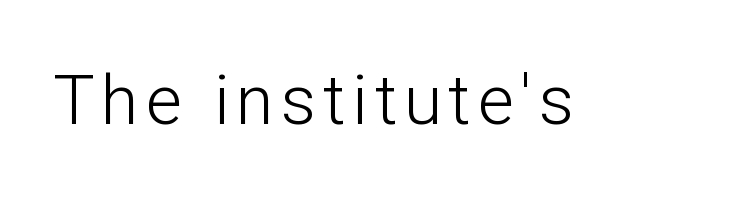
Type style note: lacks serifs. Is the stroke heavy? The answer is a plain regular-or-lighter. Spacing verdict: proportional, widths tailored to each character. Tall strokes in this sample are plumb rather than angled.
